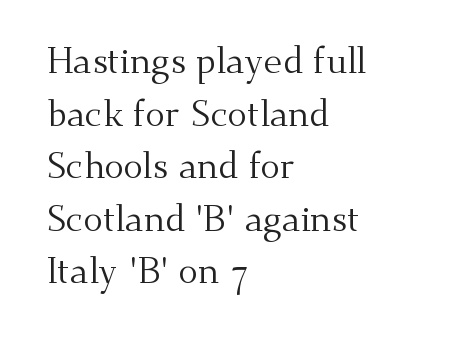
Does the leading feel generous? No, just average. Where is the straight margin? On the left. Words appear dense and cohesive because spacing is normal. The face used here is proportionally spaced, like ordinary book or web type.
